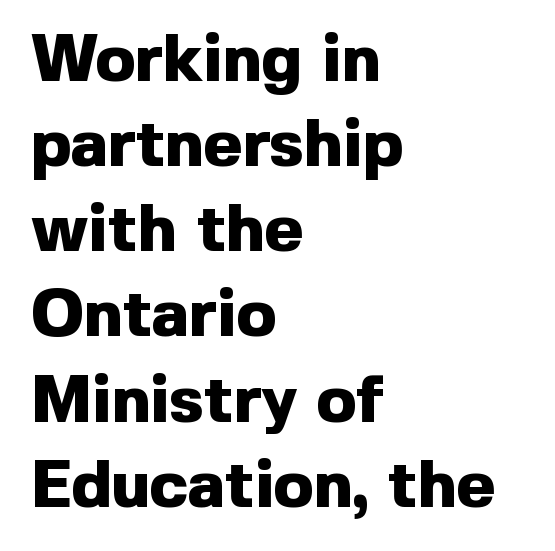
The image shows 66 px heavy sans-serif type, upright; set left-aligned, normal line spacing (1.29x), normal letter spacing, not underlined; a medium x-height.
